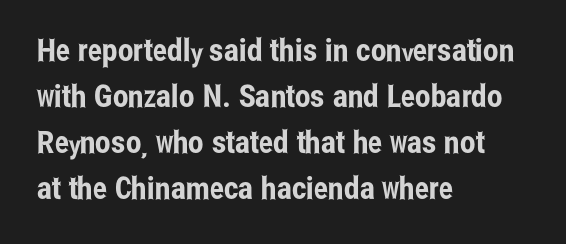
Do the characters align in a grid? No, the font is proportional. The letters carry no serifs — their stems end cleanly without finishing strokes. The leading is moderate, giving the passage an even texture. This rendering uses left alignment, leaving the right contour irregular. The words here are not underlined. In terms of posture, this sample is upright.
